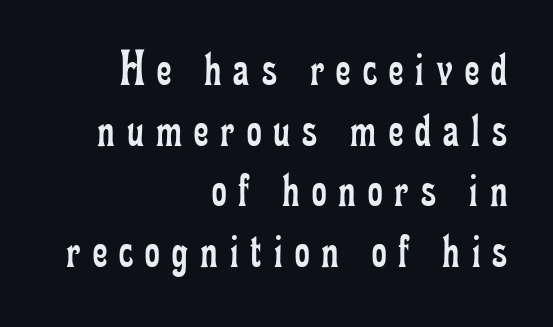
{"serif": "yes", "italic": "no", "bold": "no", "weight": "regular", "width": "condensed", "stroke_contrast": "low", "x_height": "small", "monospaced": "no", "underline": "no", "align": "right", "line_spacing_ratio": 1.19, "letter_spacing": "wide", "letter_spacing_em": 0.24, "glyph_px": 51}
